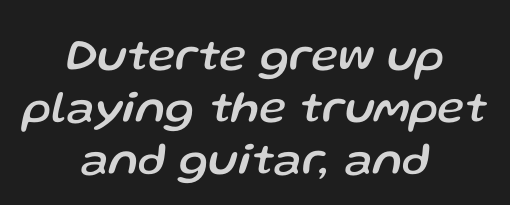
{"italic": "yes", "lean": "right", "slant_degrees": 13, "width": "normal", "stroke_contrast": "low", "x_height": "medium", "monospaced": "no", "underline": "no", "align": "center", "line_spacing": "tight", "line_spacing_ratio": 1.13, "letter_spacing": "normal", "letter_spacing_em": 0.0, "glyph_px": 46}
